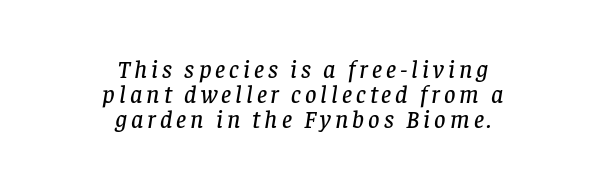
Emphasis-style slanted type is in use. Horizontal alignment here is central, giving a formal, balanced look. Just letters on the line, the space beneath them empty. You could barely slide anything between these rows.
